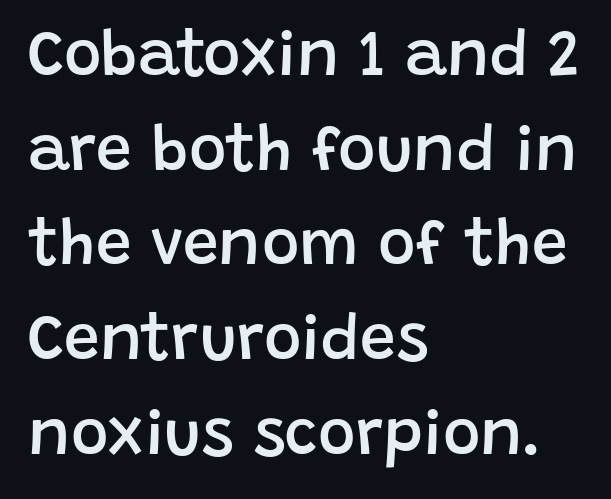
{"serif": "no", "italic": "no", "bold": "semi", "weight": "semibold", "width": "normal", "stroke_contrast": "low", "x_height": "large", "monospaced": "no", "underline": "no", "align": "left", "line_spacing": "normal", "line_spacing_ratio": 1.48, "letter_spacing": "normal", "letter_spacing_em": 0.0, "glyph_px": 64}
